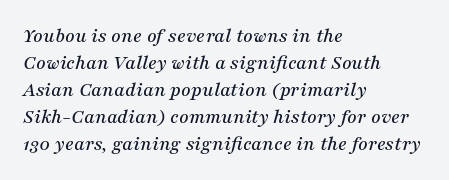
The image shows 21 px text type, italic (leaning right); set left-aligned, normal line spacing (1.28x), normal letter spacing, not underlined.
